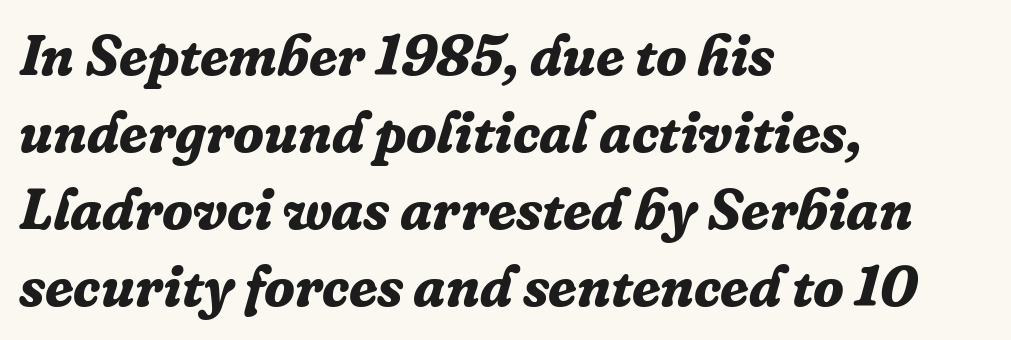
Left-aligned paragraph, ragged on the right. Unmarked baselines from the first word to the last. Spacing verdict: proportional, widths tailored to each character. Typographic density is high because the face is bold.
